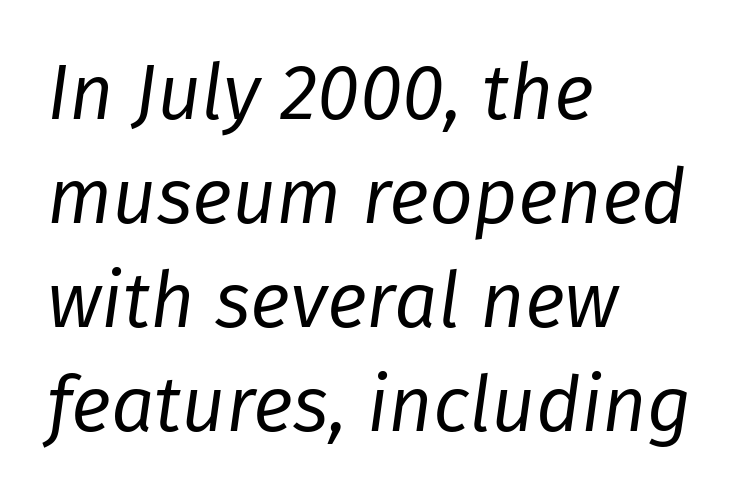
Q: Is the text bold? A: No.
Q: Is the text italic (slanted)? A: Yes, it leans right by about 8 degrees.
Q: Is the text underlined? A: No.
Q: How is the paragraph aligned? A: Left-aligned.
Q: Is the spacing between letters normal or unusually wide? A: Normal.
Q: Is the spacing between lines tight, normal or loose? A: Normal.
Q: Width (condensed, normal, or wide)? A: Normal.
Q: Stroke contrast? A: Low.
Q: x-height? A: Medium.
Q: Monospaced? A: No.
